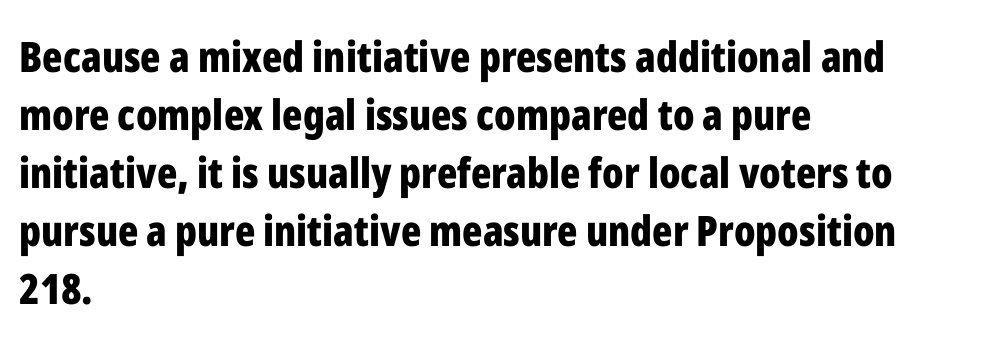
Q: Is the text bold? A: Yes.
Q: Is the text italic (slanted)? A: No, it is upright.
Q: Is the typeface a serif or a sans-serif typeface? A: Sans-serif.
Q: Is the text underlined? A: No.
Q: How is the paragraph aligned? A: Left-aligned.
Q: Is the spacing between letters normal or unusually wide? A: Normal.
Q: Is the spacing between lines tight, normal or loose? A: Normal.
Q: Width (condensed, normal, or wide)? A: Condensed.
Q: Stroke contrast? A: Low.
Q: x-height? A: Medium.
Q: Monospaced? A: No.
